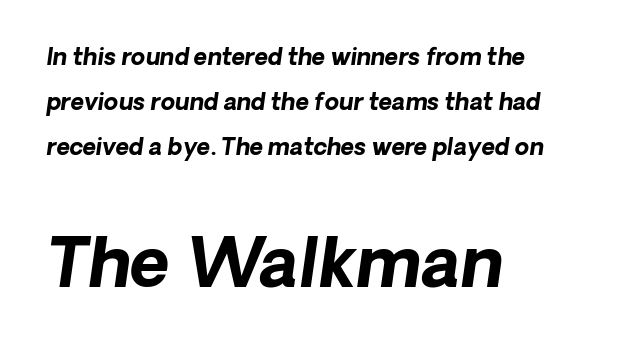
The letters advance in unequal steps, a hallmark of proportional type. The passage shown stacks its lines with a broad gap. This rendering leaves character spacing at its baseline value. Heft: maximum for text — a bold. Beneath every word, the page is bare.
